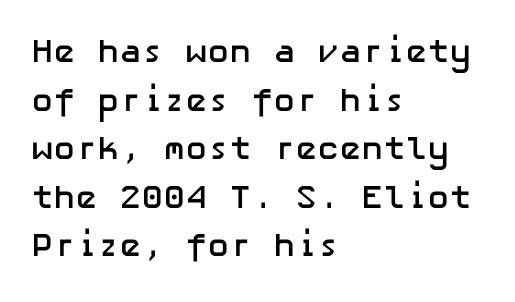
Q: Is the text bold? A: Yes.
Q: Is the text italic (slanted)? A: No, it is upright.
Q: Is the typeface a serif or a sans-serif typeface? A: Sans-serif.
Q: Is the text underlined? A: No.
Q: How is the paragraph aligned? A: Left-aligned.
Q: Is the spacing between letters normal or unusually wide? A: Normal.
Q: Is the spacing between lines tight, normal or loose? A: Normal.
Q: Width (condensed, normal, or wide)? A: Normal.
Q: Stroke contrast? A: Low.
Q: x-height? A: Medium.
